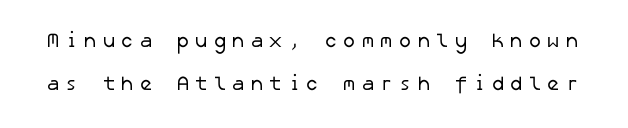
{"bold": "no", "underline": "no", "line_spacing": "loose", "line_spacing_ratio": 2.16, "letter_spacing": "wide", "letter_spacing_em": 0.26, "glyph_px": 20}
